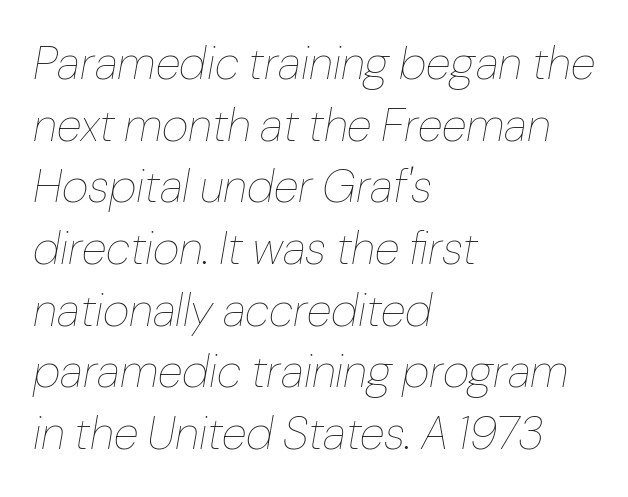
{"italic": "yes", "lean": "right", "slant_degrees": 10, "bold": "no", "weight": "thin", "width": "normal", "stroke_contrast": "low", "x_height": "medium", "monospaced": "no", "underline": "no", "align": "left", "line_spacing": "normal", "line_spacing_ratio": 1.34, "letter_spacing": "normal", "letter_spacing_em": 0.0, "glyph_px": 46}
